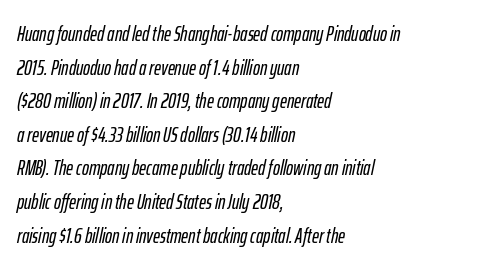
The image shows 21 px text type, italic (leaning right); set left-aligned, normal line spacing (1.6x), normal letter spacing, not underlined.
